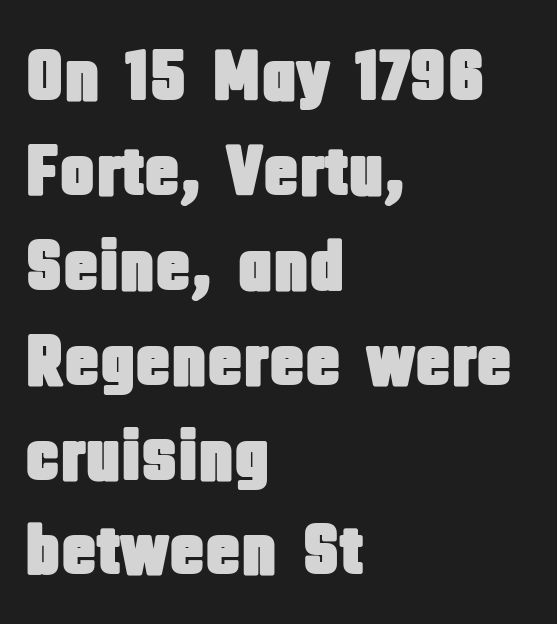
{"serif": "no", "italic": "no", "width": "condensed", "stroke_contrast": "low", "x_height": "large", "monospaced": "no", "underline": "no", "align": "left", "line_spacing": "normal", "line_spacing_ratio": 1.3, "letter_spacing": "normal", "letter_spacing_em": 0.0, "glyph_px": 73}
